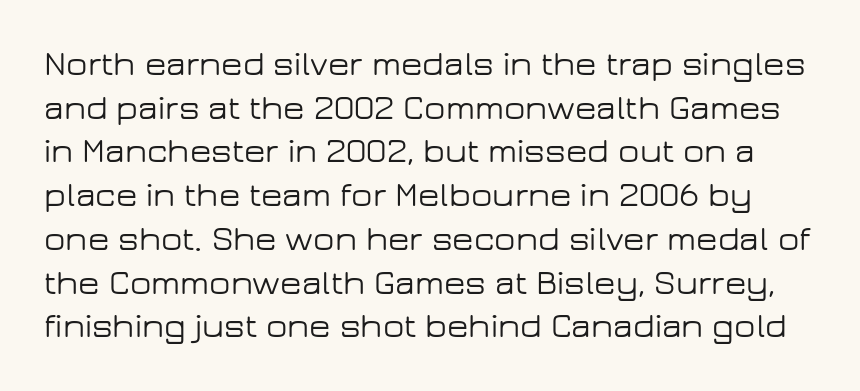
{"serif": "no", "italic": "no", "width": "wide", "stroke_contrast": "low", "x_height": "medium", "monospaced": "no", "underline": "no", "line_spacing": "normal", "line_spacing_ratio": 1.25, "letter_spacing": "normal", "letter_spacing_em": 0.0, "glyph_px": 35}
